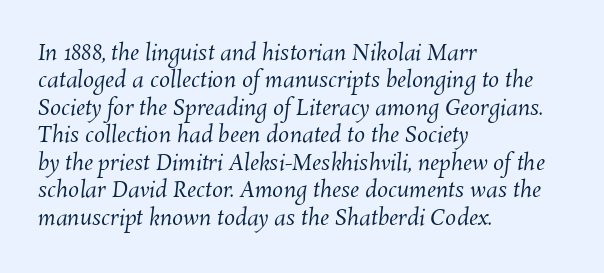
The image shows 22 px text type; set left-aligned, normal line spacing (1.25x), normal letter spacing, not underlined.
